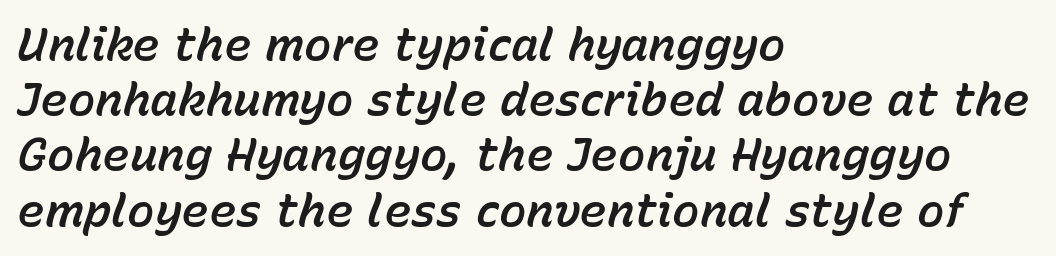
The image shows 46 px text type, italic (leaning right); set left-aligned, line spacing 1.2x, normal letter spacing, not underlined; low stroke contrast and a medium x-height.
